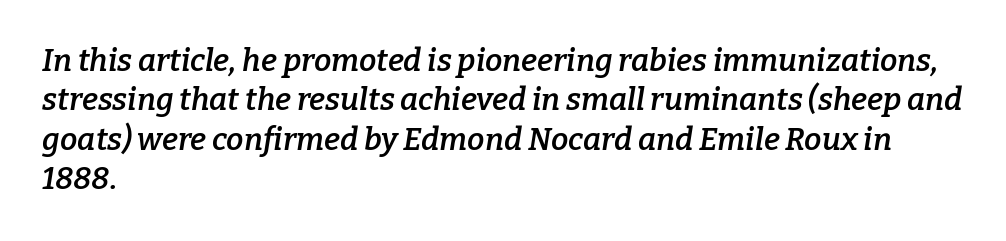
The image shows 31 px semibold serif type, italic (leaning right); set left-aligned, normal line spacing (1.27x), normal letter spacing, not underlined; low stroke contrast and a medium x-height.
